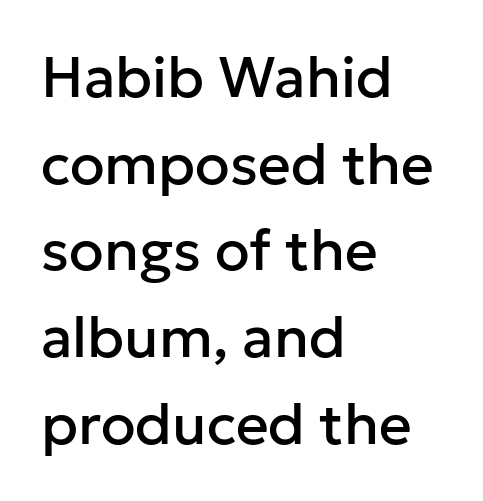
The image shows 57 px sans-serif type, upright; set left-aligned, normal line spacing (1.52x), normal letter spacing, not underlined; low stroke contrast and a medium x-height.
